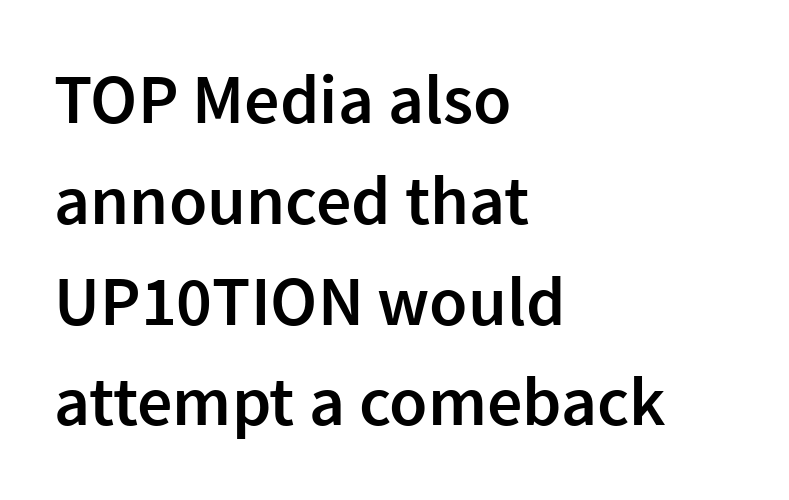
Type style note: lacks serifs. Unmarked baselines from the first word to the last. Does the weight exceed regular? Yes, but only to semibold. Italic? Not at all — the glyphs are vertical. The passage shown has conventional tracking throughout.
